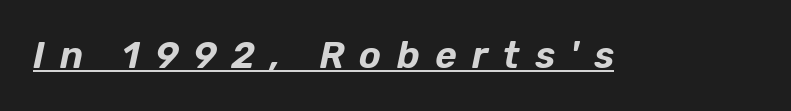
The image shows 37 px text type, italic (leaning right); set unusually wide letter spacing (+0.41 em), underlined; low stroke contrast and a medium x-height.
